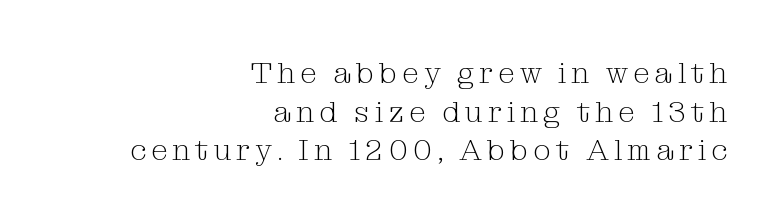
{"serif": "yes", "italic": "no", "bold": "no", "weight": "light", "width": "normal", "stroke_contrast": "medium", "x_height": "medium", "monospaced": "no", "underline": "no", "align": "right", "line_spacing": "normal", "line_spacing_ratio": 1.29, "glyph_px": 30}
